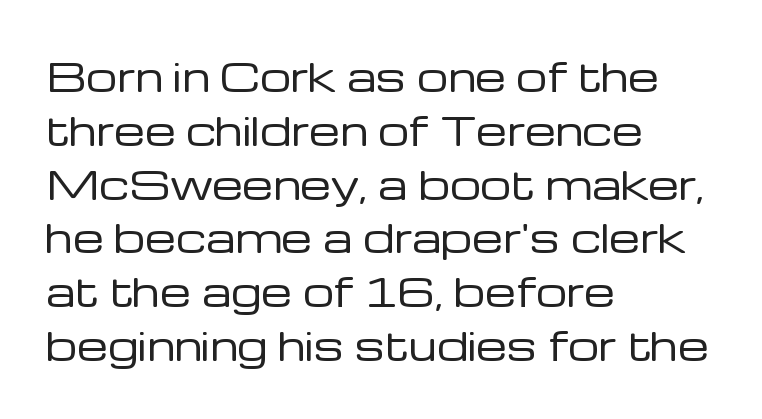
The image shows 39 px regular-weight sans-serif type, upright; set left-aligned, normal line spacing (1.38x), normal letter spacing, not underlined; low stroke contrast and a medium x-height.
